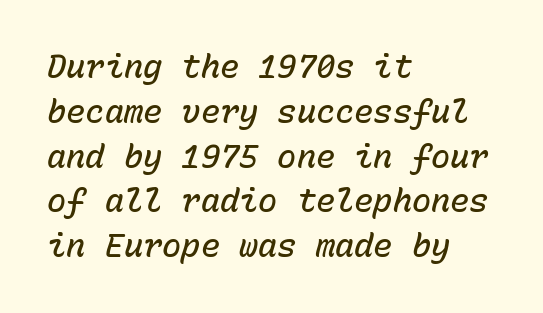
A classic flush-left, rag-right setting is used for this passage. This sample has the even, mechanical cadence of fixed-width lettering. Firm but not heavy-handed strokes: this text is semibold. Leading matches the norm, producing a regular column. The gap between lines stays unmarked.
